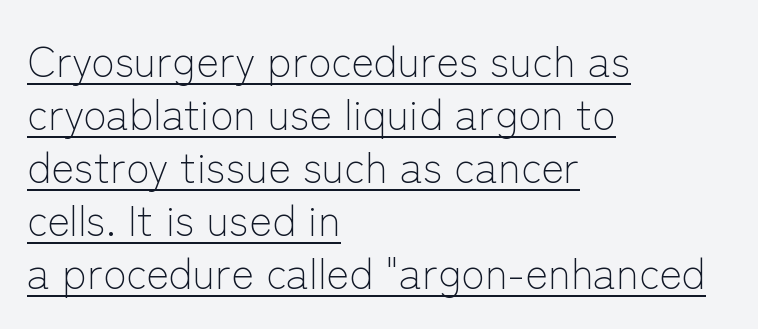
In terms of letterform style, serifs are entirely absent. How are the letters spaced? Ordinarily, with no added tracking. The rendered words wear a rule along their underside. No extra ink here — the face is not bold.
